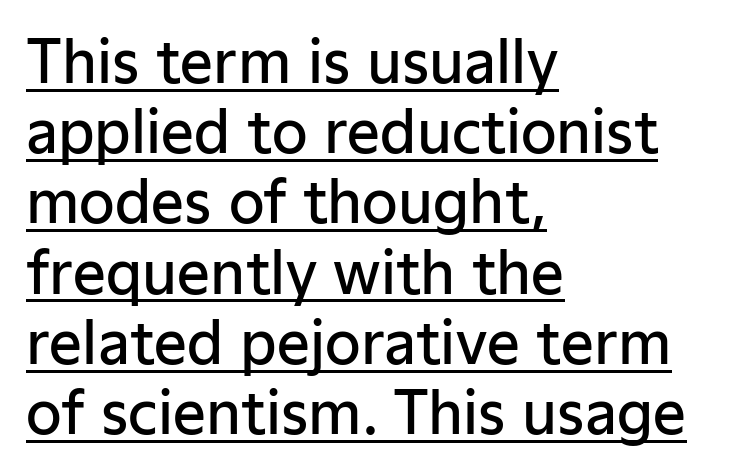
{"serif": "no", "italic": "no", "bold": "semi", "weight": "semibold", "width": "normal", "stroke_contrast": "low", "x_height": "medium", "monospaced": "no", "underline": "yes", "align": "left", "line_spacing_ratio": 1.21, "letter_spacing": "normal", "letter_spacing_em": 0.0, "glyph_px": 58}
